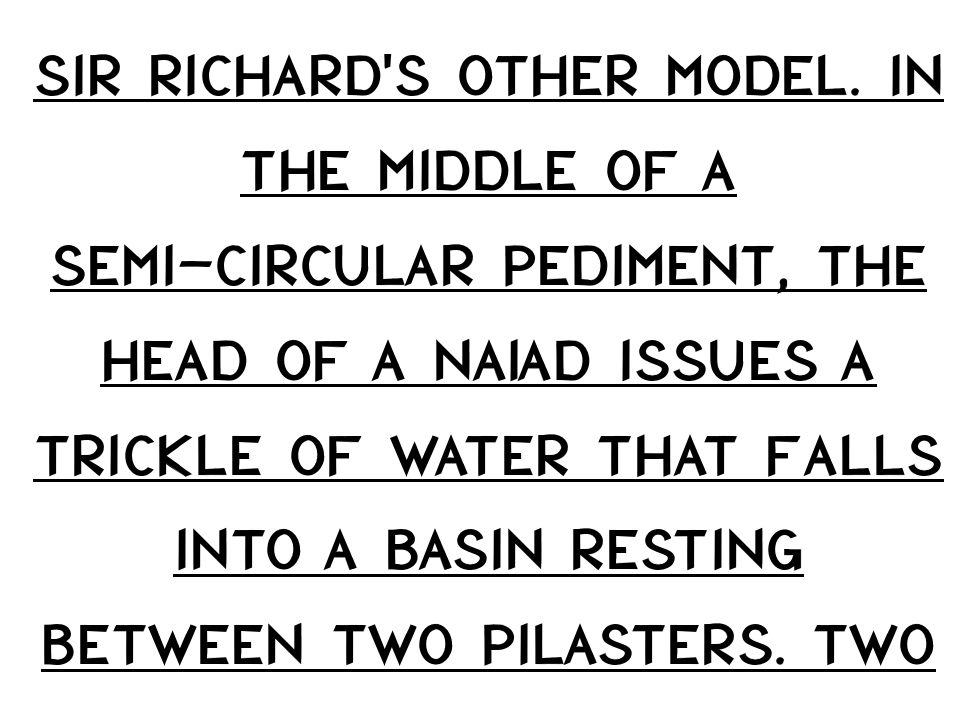
{"serif": "no", "italic": "no", "width": "condensed", "stroke_contrast": "low", "x_height": "large", "monospaced": "no", "underline": "yes", "align": "center", "line_spacing": "normal", "line_spacing_ratio": 1.46, "letter_spacing": "normal", "letter_spacing_em": 0.0, "glyph_px": 65}
